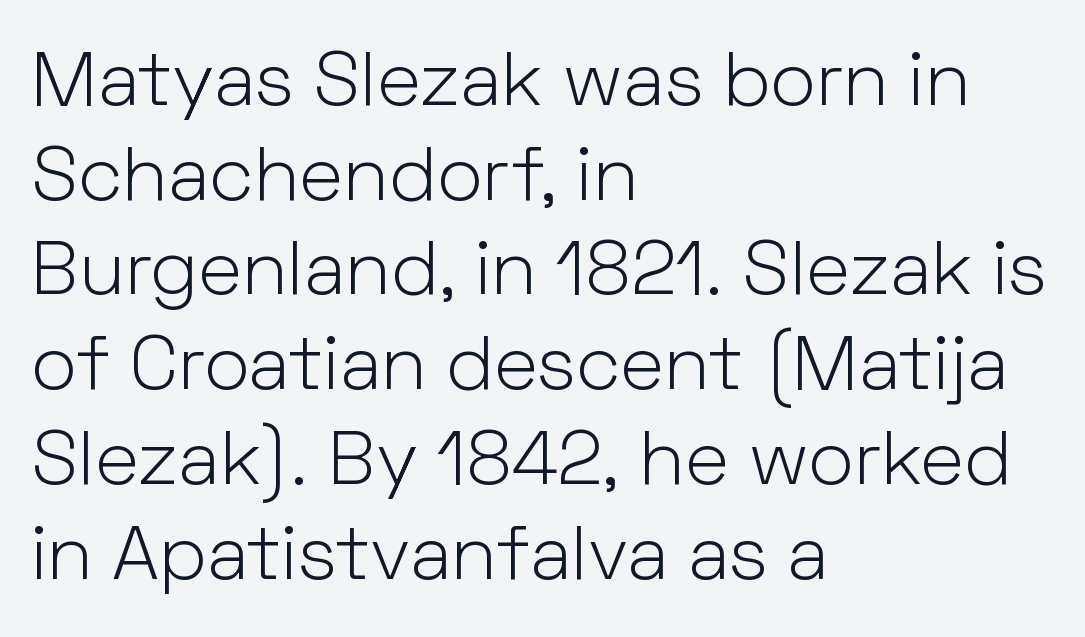
Q: Is the text bold? A: No.
Q: Is the text italic (slanted)? A: No, it is upright.
Q: Is the typeface a serif or a sans-serif typeface? A: Sans-serif.
Q: Is the text underlined? A: No.
Q: How is the paragraph aligned? A: Left-aligned.
Q: Is the spacing between letters normal or unusually wide? A: Normal.
Q: Width (condensed, normal, or wide)? A: Normal.
Q: Stroke contrast? A: Low.
Q: x-height? A: Medium.
Q: Monospaced? A: No.
